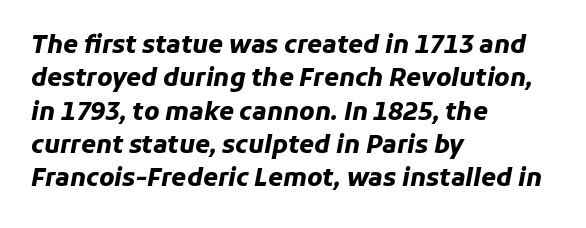
{"italic": "yes", "lean": "right", "slant_degrees": 11, "bold": "yes", "underline": "no", "align": "left", "line_spacing": "normal", "line_spacing_ratio": 1.39, "letter_spacing": "normal", "letter_spacing_em": 0.0, "glyph_px": 24}
